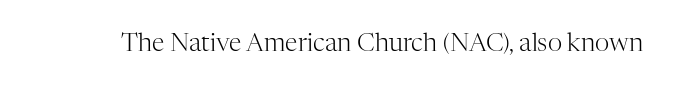
Q: Is the text bold? A: No.
Q: Is the text italic (slanted)? A: No, it is upright.
Q: Is the text underlined? A: No.
Q: Is the spacing between letters normal or unusually wide? A: Normal.
